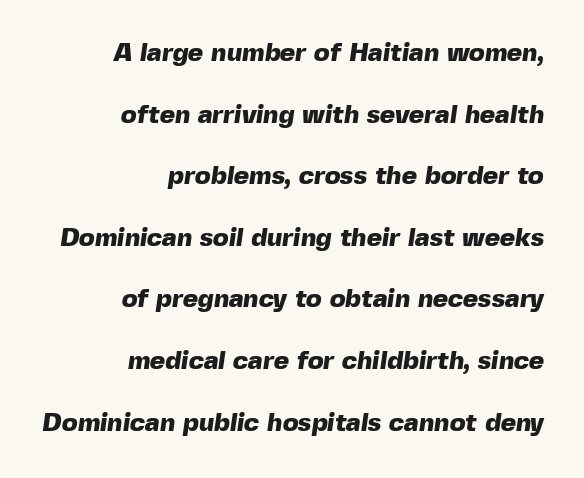
The image shows 26 px bold type; set right-aligned, loose line spacing (2.37x), normal letter spacing, not underlined.
